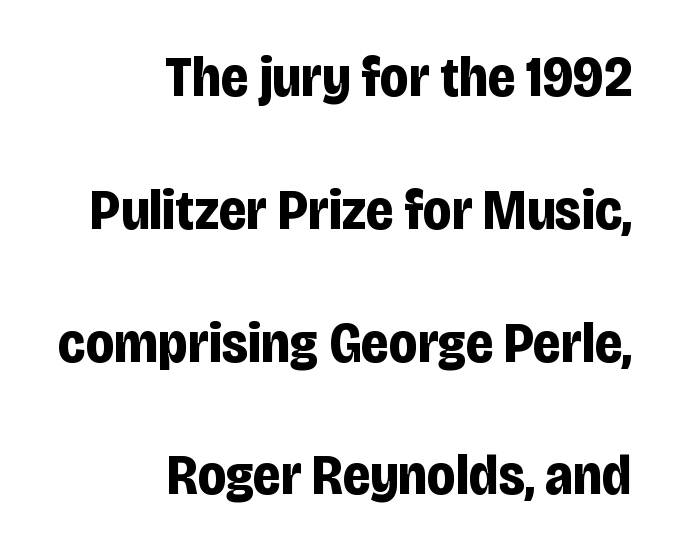
The image shows 57 px bold, condensed sans-serif type, upright; set right-aligned, loose line spacing (2.33x), normal letter spacing, not underlined; low stroke contrast and a large x-height.
